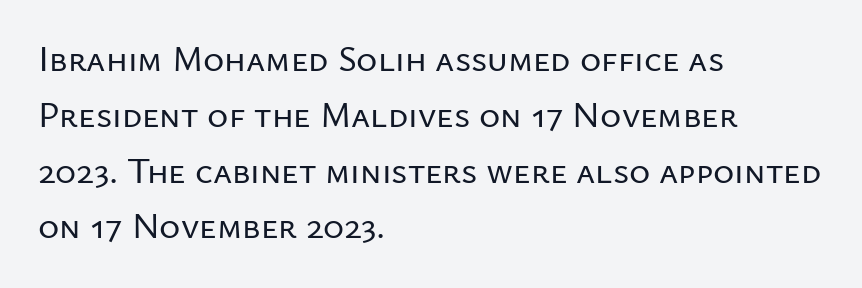
Q: Is the text italic (slanted)? A: No, it is upright.
Q: Is the typeface a serif or a sans-serif typeface? A: Sans-serif.
Q: Is the text underlined? A: No.
Q: How is the paragraph aligned? A: Left-aligned.
Q: Is the spacing between letters normal or unusually wide? A: Normal.
Q: Is the spacing between lines tight, normal or loose? A: Normal.
Q: Width (condensed, normal, or wide)? A: Normal.
Q: Stroke contrast? A: Low.
Q: x-height? A: Medium.
Q: Monospaced? A: No.
